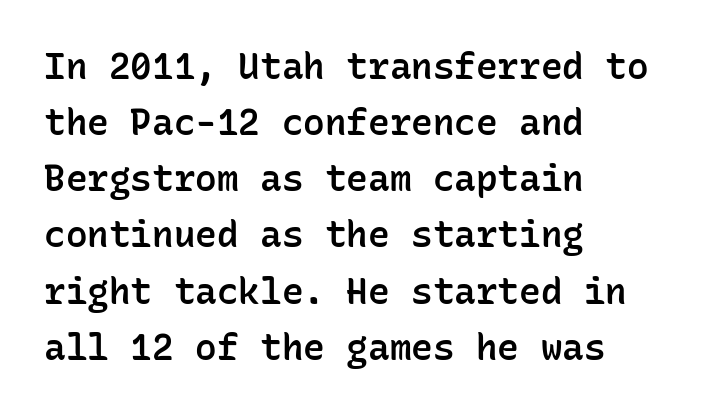
{"serif": "no", "italic": "no", "bold": "semi", "weight": "semibold", "width": "normal", "stroke_contrast": "low", "x_height": "medium", "monospaced": "yes", "underline": "no", "align": "left", "line_spacing": "normal", "line_spacing_ratio": 1.56, "letter_spacing": "normal", "letter_spacing_em": 0.0, "glyph_px": 36}
